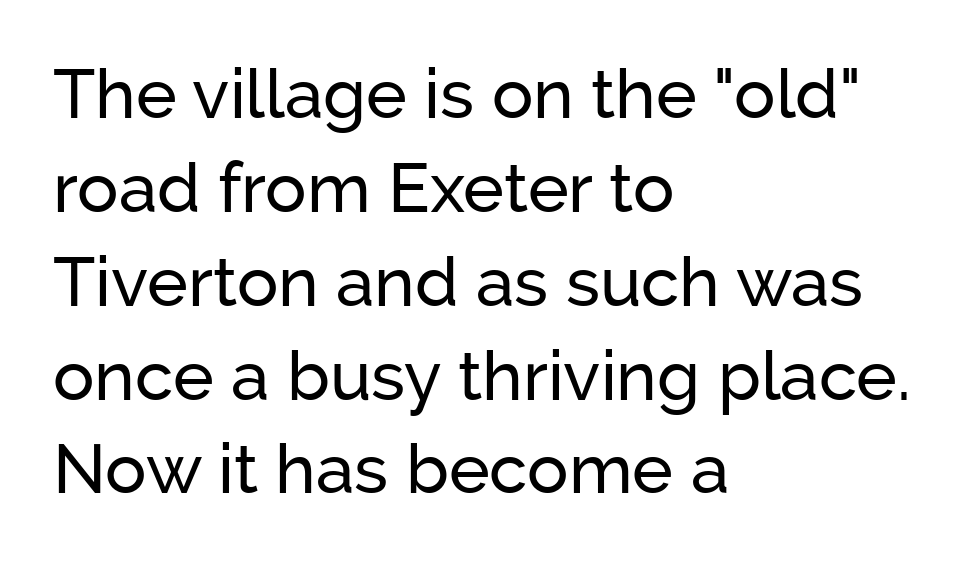
The image shows 69 px sans-serif type, upright; set left-aligned, normal line spacing (1.36x), normal letter spacing, not underlined; low stroke contrast and a medium x-height.
